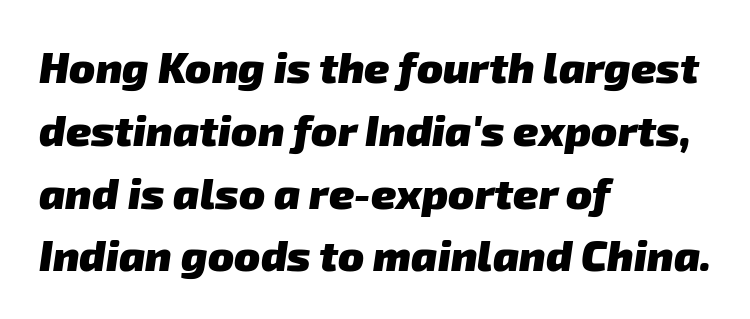
Q: Is the text bold? A: Yes.
Q: Is the typeface a serif or a sans-serif typeface? A: Sans-serif.
Q: Is the text underlined? A: No.
Q: How is the paragraph aligned? A: Left-aligned.
Q: Is the spacing between letters normal or unusually wide? A: Normal.
Q: Is the spacing between lines tight, normal or loose? A: Normal.
Q: Width (condensed, normal, or wide)? A: Normal.
Q: Stroke contrast? A: Low.
Q: x-height? A: Medium.
Q: Monospaced? A: No.
